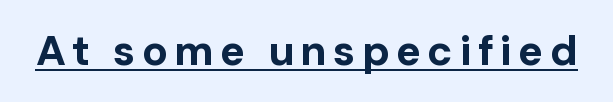
The rendering uses natural spacing where letterforms have individual widths. Strong, thick strokes mark this as bold type. The typeface chosen for these lines omits serifs. In terms of posture, this sample is upright.
